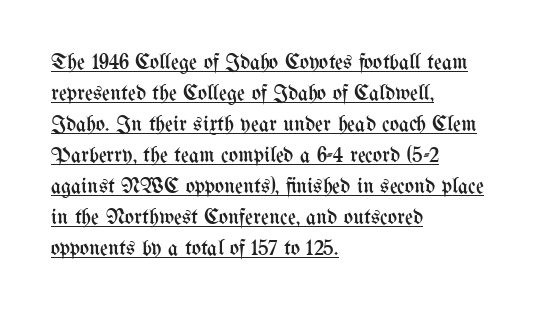
{"italic": "no", "bold": "no", "underline": "yes", "align": "left", "line_spacing": "normal", "line_spacing_ratio": 1.41, "letter_spacing": "normal", "letter_spacing_em": 0.0, "glyph_px": 22}
